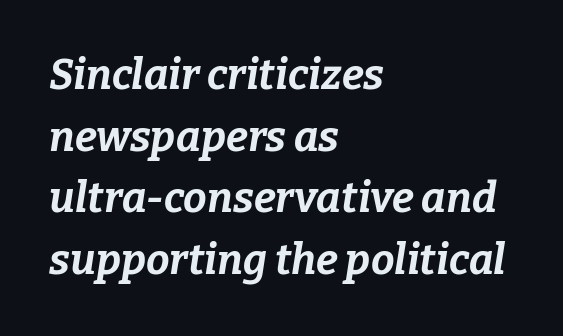
Q: Is the text bold? A: Yes.
Q: Is the text italic (slanted)? A: Yes, it leans right by about 9 degrees.
Q: Is the text underlined? A: No.
Q: How is the paragraph aligned? A: Left-aligned.
Q: Is the spacing between letters normal or unusually wide? A: Normal.
Q: Is the spacing between lines tight, normal or loose? A: Normal.
Q: Width (condensed, normal, or wide)? A: Normal.
Q: Stroke contrast? A: Low.
Q: x-height? A: Medium.
Q: Monospaced? A: No.
